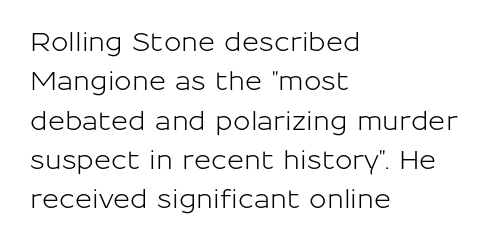
This rendering features lettering with no underline. Every row of glyphs begins at an identical x-position on the left. The leading is moderate, giving the passage an even texture. When letters stand straight like this, we call the style roman or upright.
